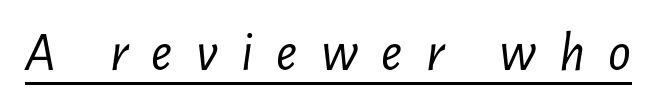
The image shows 56 px light, condensed type, italic (leaning right); set unusually wide letter spacing (+0.41 em), underlined; low stroke contrast and a medium x-height.
